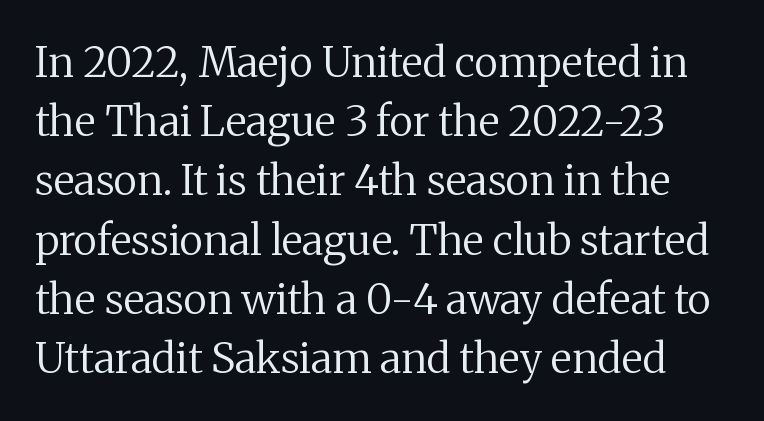
Tracking here is standard; glyphs follow each other at the usual distance. This sample keeps an unexceptional amount of space between lines. Underline: absent. Heaviness? Minimal to ordinary, like unemphasized prose.
